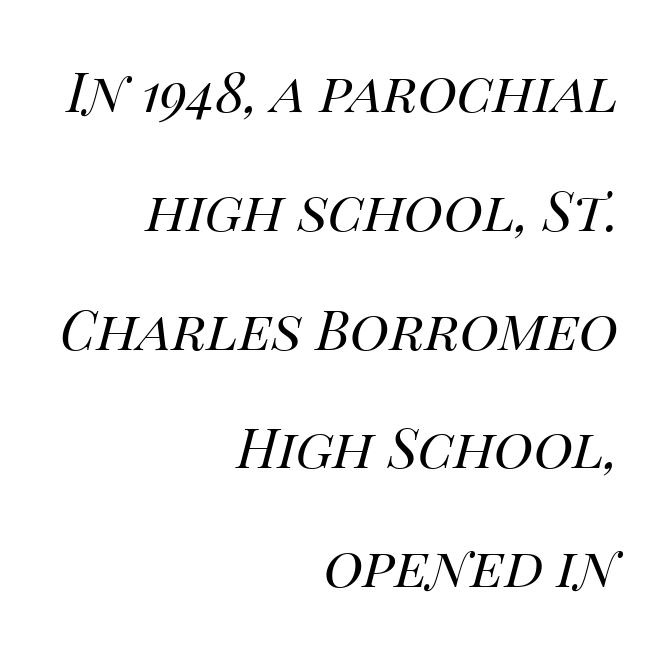
The image shows 54 px regular-weight type, italic (leaning right); set right-aligned, loose line spacing (2.2x), normal letter spacing, not underlined; high stroke contrast and a large x-height.
